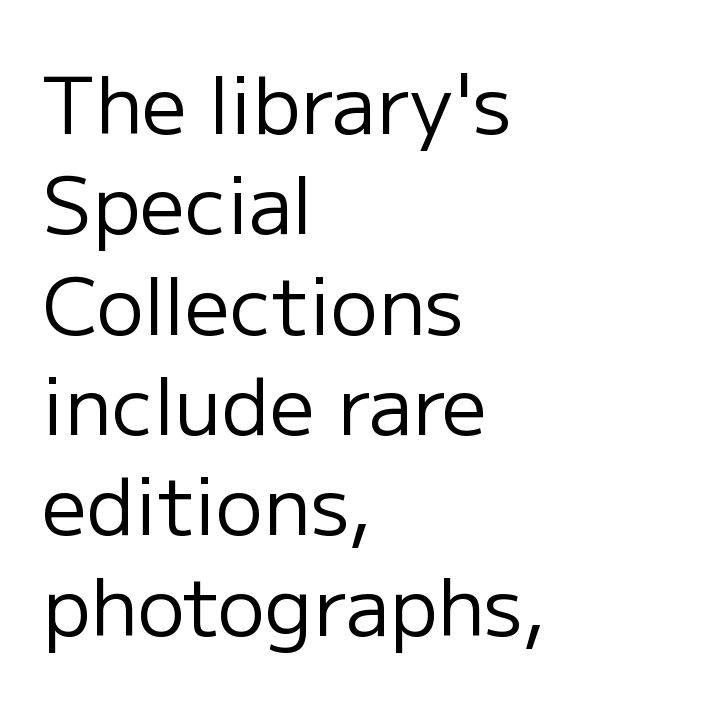
The passage shown is not underscored anywhere. The face used here is proportionally spaced, like ordinary book or web type. Students, note that the glyphs here touch the page at normal intervals. The line-height multiplier appears to be the usual default. The compositor pushed each line to the left boundary.
